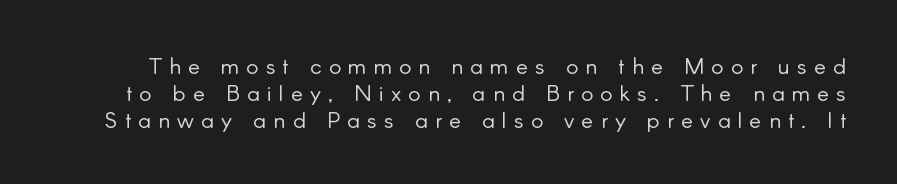
Q: Is the text bold? A: No.
Q: Is the text italic (slanted)? A: No, it is upright.
Q: Is the text underlined? A: No.
Q: Is the spacing between letters normal or unusually wide? A: Unusually wide.
